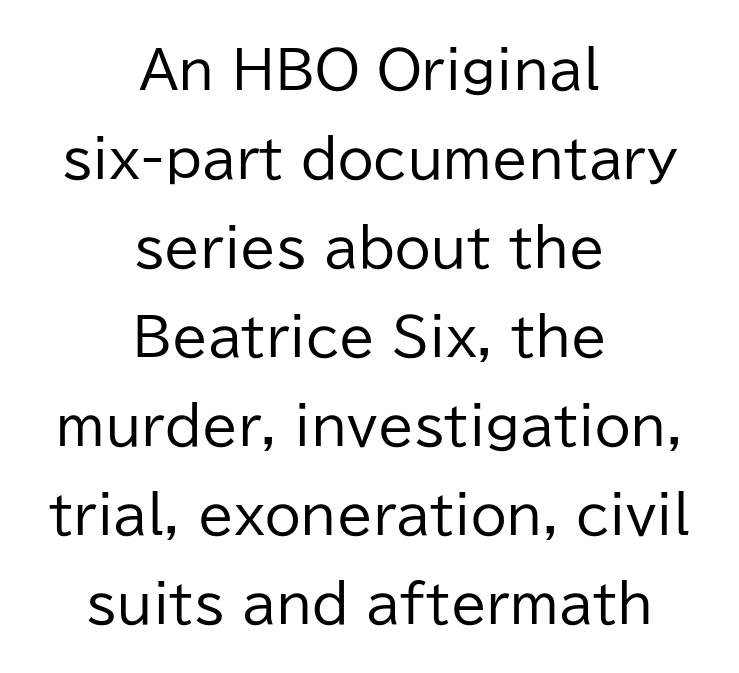
{"serif": "no", "italic": "no", "bold": "no", "weight": "regular", "width": "normal", "stroke_contrast": "low", "x_height": "medium", "monospaced": "no", "underline": "no", "align": "center", "line_spacing_ratio": 1.71, "letter_spacing": "normal", "letter_spacing_em": 0.0, "glyph_px": 52}
